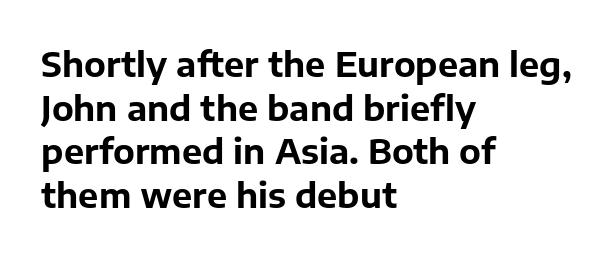
The image shows 34 px bold sans-serif type, upright; set left-aligned, normal line spacing (1.28x), normal letter spacing, not underlined; low stroke contrast and a medium x-height.
